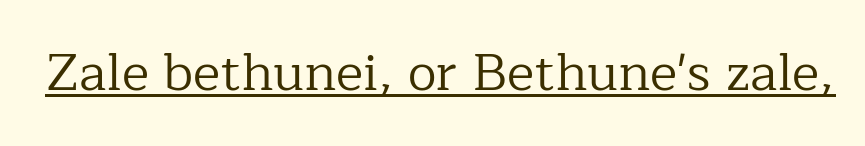
{"serif": "yes", "italic": "no", "bold": "no", "weight": "regular", "width": "normal", "stroke_contrast": "low", "x_height": "medium", "monospaced": "no", "underline": "yes", "letter_spacing": "normal", "letter_spacing_em": 0.0, "glyph_px": 52}
